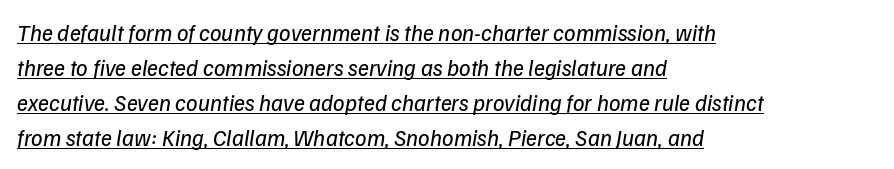
Q: Is the text bold? A: No.
Q: Is the text underlined? A: Yes.
Q: How is the paragraph aligned? A: Left-aligned.
Q: Is the spacing between letters normal or unusually wide? A: Normal.
Q: Is the spacing between lines tight, normal or loose? A: Normal.
